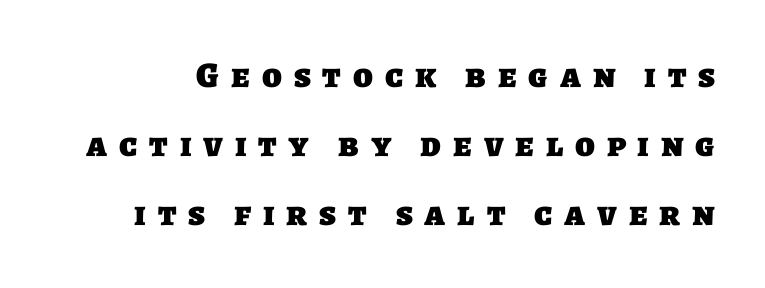
The image shows 36 px heavy sans-serif type; set loose line spacing (1.91x), unusually wide letter spacing (+0.33 em), not underlined; low stroke contrast and a large x-height.
